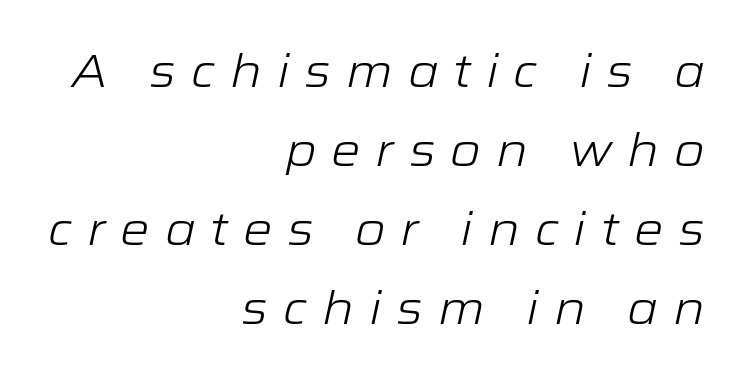
The lines sit at an ordinary, default distance from one another. Heft: none added — not bold. Words float on clear page, feet unadorned. The axis of the letterforms is tilted away from vertical. The tracking reads as deliberately expanded to a designer's eye. The letters advance in unequal steps, a hallmark of proportional type.
